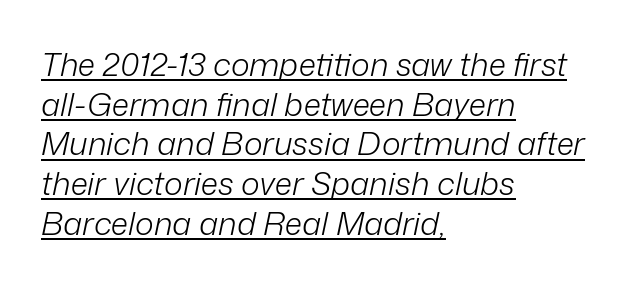
The image shows 32 px light type, italic (leaning right); set left-aligned, line spacing 1.24x, normal letter spacing, underlined; low stroke contrast and a medium x-height.
